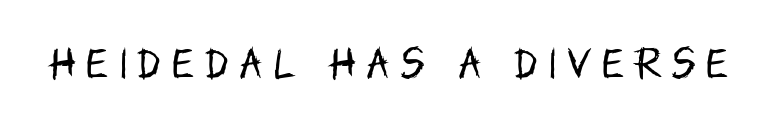
Q: Is the text bold? A: No.
Q: Is the text italic (slanted)? A: No, it is upright.
Q: Is the typeface a serif or a sans-serif typeface? A: Sans-serif.
Q: Is the text underlined? A: No.
Q: Is the spacing between letters normal or unusually wide? A: Unusually wide.
Q: Width (condensed, normal, or wide)? A: Condensed.
Q: Stroke contrast? A: Low.
Q: x-height? A: Large.
Q: Monospaced? A: No.
